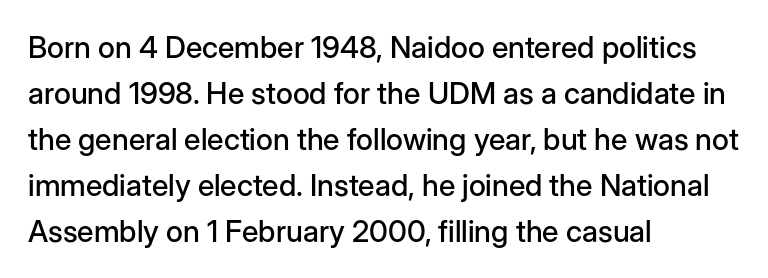
{"serif": "no", "italic": "no", "width": "normal", "stroke_contrast": "low", "x_height": "medium", "monospaced": "no", "underline": "no", "align": "left", "line_spacing": "normal", "line_spacing_ratio": 1.53, "letter_spacing": "normal", "letter_spacing_em": 0.0, "glyph_px": 30}
